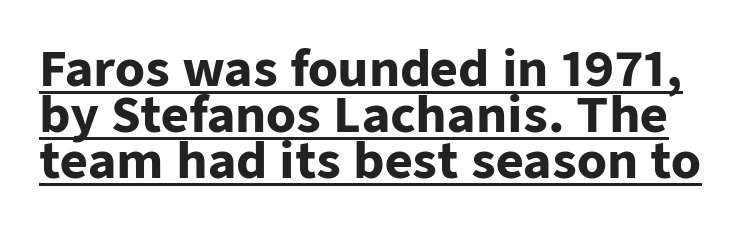
{"serif": "no", "italic": "no", "bold": "yes", "weight": "heavy", "width": "normal", "stroke_contrast": "low", "x_height": "medium", "monospaced": "no", "underline": "yes", "line_spacing": "tight", "line_spacing_ratio": 0.96, "letter_spacing": "normal", "letter_spacing_em": 0.0, "glyph_px": 48}
